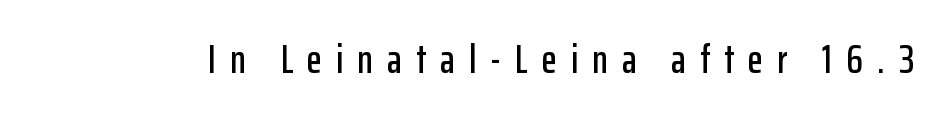
The characters display no serif detailing; their extremities are plain. Observe the wide spacing: letters keep a clear distance from each other. Proportional: the letters do not fall into vertical columns. The strip under each line holds only bare page. The axis of the letterforms is exactly vertical.
